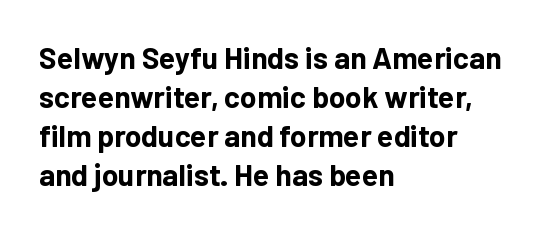
Q: Is the text bold? A: Yes.
Q: Is the text italic (slanted)? A: No, it is upright.
Q: Is the typeface a serif or a sans-serif typeface? A: Sans-serif.
Q: Is the text underlined? A: No.
Q: How is the paragraph aligned? A: Left-aligned.
Q: Is the spacing between letters normal or unusually wide? A: Normal.
Q: Is the spacing between lines tight, normal or loose? A: Normal.
Q: Width (condensed, normal, or wide)? A: Normal.
Q: Stroke contrast? A: Low.
Q: x-height? A: Medium.
Q: Monospaced? A: No.
